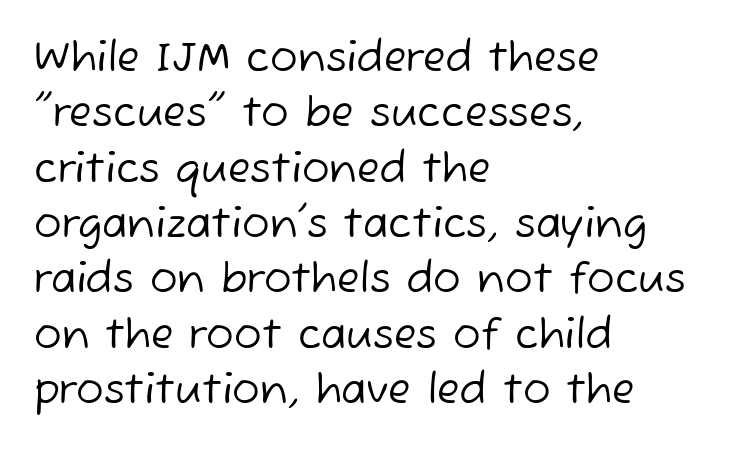
Q: Is the text bold? A: No.
Q: Is the typeface a serif or a sans-serif typeface? A: Sans-serif.
Q: Is the text underlined? A: No.
Q: How is the paragraph aligned? A: Left-aligned.
Q: Is the spacing between letters normal or unusually wide? A: Normal.
Q: Is the spacing between lines tight, normal or loose? A: Normal.
Q: Width (condensed, normal, or wide)? A: Normal.
Q: Stroke contrast? A: Low.
Q: x-height? A: Medium.
Q: Monospaced? A: No.
